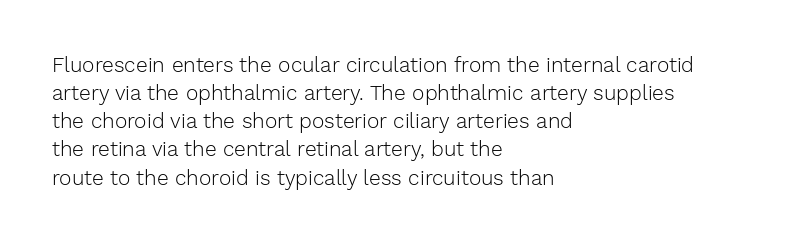
Q: Is the text bold? A: No.
Q: Is the text italic (slanted)? A: No, it is upright.
Q: Is the text underlined? A: No.
Q: How is the paragraph aligned? A: Left-aligned.
Q: Is the spacing between letters normal or unusually wide? A: Normal.
Q: Is the spacing between lines tight, normal or loose? A: Normal.
